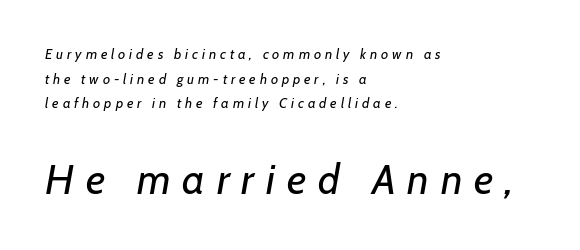
Q: Is the text bold? A: No.
Q: Is the text italic (slanted)? A: Yes, it leans right by about 7 degrees.
Q: Is the text underlined? A: No.
Q: How is the paragraph aligned? A: Left-aligned.
Q: Is the spacing between letters normal or unusually wide? A: Unusually wide.
Q: Which block of text is set in a larger size, the first (top) or the second (bottom)? A: The second (bottom) one.
Q: Width (condensed, normal, or wide)? A: Normal.
Q: Stroke contrast? A: Low.
Q: x-height? A: Medium.
Q: Monospaced? A: No.
